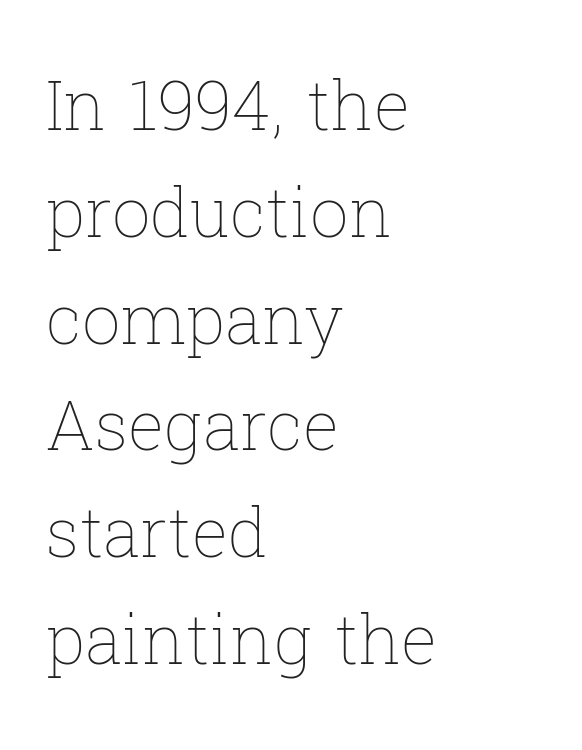
{"italic": "no", "bold": "no", "weight": "thin", "width": "normal", "stroke_contrast": "low", "x_height": "medium", "monospaced": "no", "underline": "no", "align": "left", "line_spacing": "normal", "line_spacing_ratio": 1.57, "letter_spacing": "normal", "letter_spacing_em": 0.0, "glyph_px": 68}
